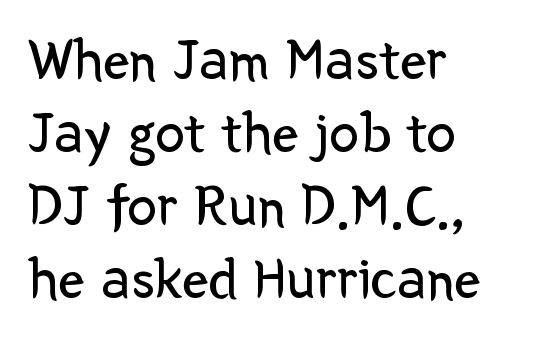
Nope, not italic — everything's standing straight. Inter-character spacing is left at the font's built-in metrics. If you drew a ruler down the left edge, every line would touch it. Proportional: the letters do not fall into vertical columns. The designer went with a sans here, leaving each stem footless.
